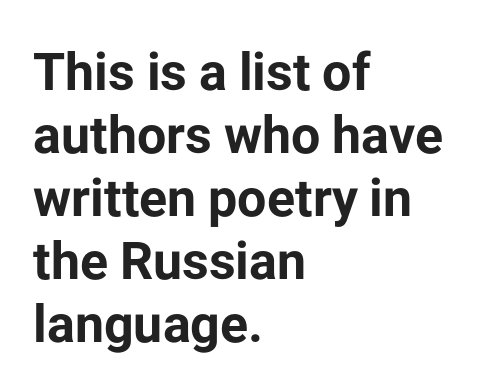
All the whitespace from short lines collects on the right. Heavy-handed strokes throughout: this text is bold. Does the lettering tilt? It doesn't — this is upright. The face used here is a sans, in the tradition of grotesques and geometrics. The face used here is proportionally spaced, like ordinary book or web type. Tracking here is standard; glyphs follow each other at the usual distance.
